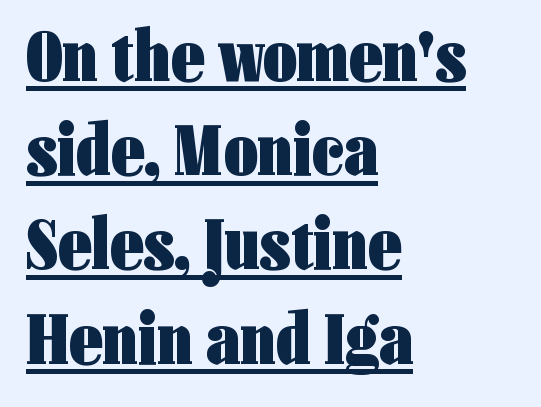
{"serif": "no", "italic": "no", "bold": "yes", "weight": "heavy", "width": "condensed", "stroke_contrast": "low", "x_height": "medium", "monospaced": "no", "underline": "yes", "align": "left", "line_spacing": "normal", "line_spacing_ratio": 1.29, "letter_spacing": "normal", "letter_spacing_em": 0.0, "glyph_px": 73}
